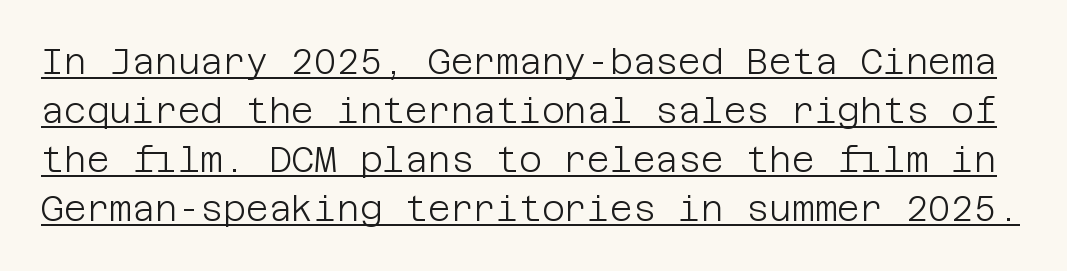
This is roman type, the default non-slanted kind. Stroke mass is kept to a normal reading level or below. The tracking reads as untouched default to a designer's eye. Letterform terminals end flat and unadorned throughout the passage.
